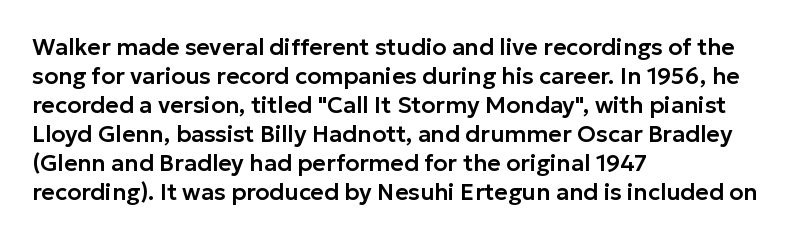
The image shows 23 px text type, upright; set left-aligned, normal line spacing (1.26x), normal letter spacing, not underlined.
